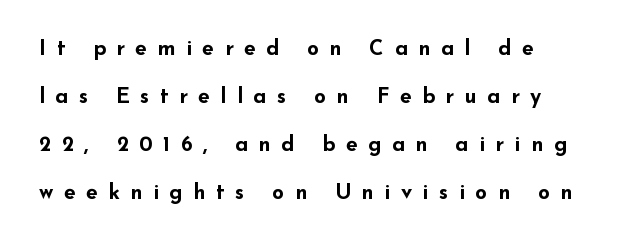
Q: Is the text bold? A: Yes.
Q: Is the text italic (slanted)? A: No, it is upright.
Q: Is the text underlined? A: No.
Q: How is the paragraph aligned? A: Left-aligned.
Q: Is the spacing between letters normal or unusually wide? A: Unusually wide.
Q: Is the spacing between lines tight, normal or loose? A: Loose.
